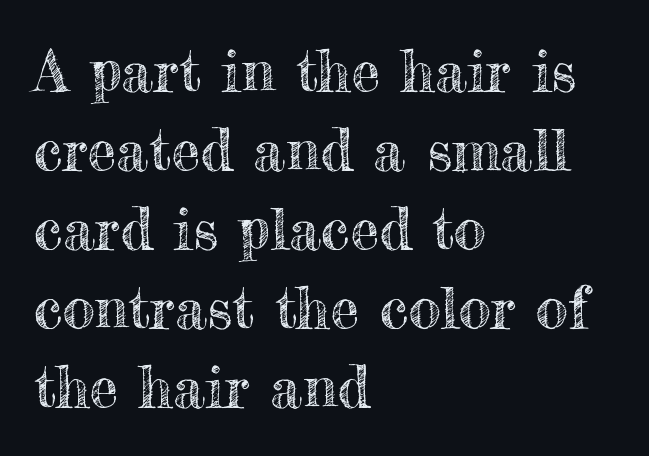
Q: Is the text italic (slanted)? A: No, it is upright.
Q: Is the text underlined? A: No.
Q: How is the paragraph aligned? A: Left-aligned.
Q: Is the spacing between letters normal or unusually wide? A: Normal.
Q: Is the spacing between lines tight, normal or loose? A: Normal.
Q: Width (condensed, normal, or wide)? A: Normal.
Q: x-height? A: Small.
Q: Monospaced? A: No.
